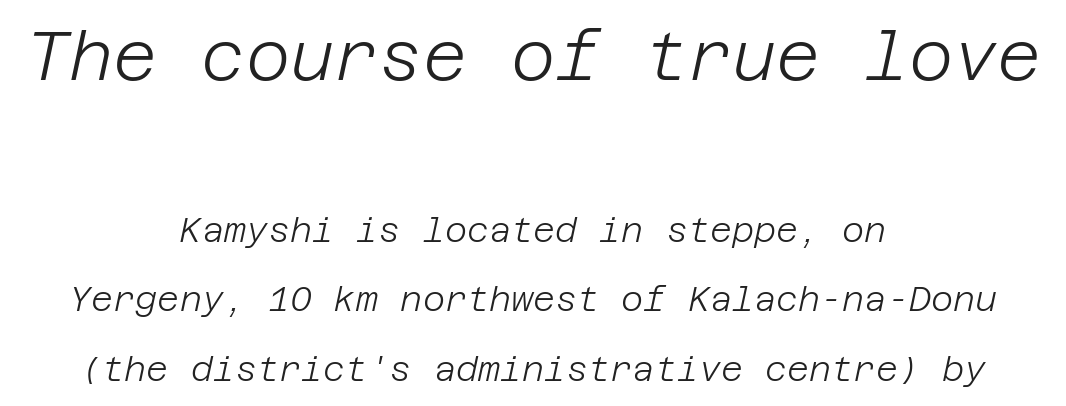
Q: Is the text bold? A: No.
Q: Is the text italic (slanted)? A: Yes, it leans right by about 12 degrees.
Q: Is the text underlined? A: No.
Q: How is the paragraph aligned? A: Centered.
Q: Is the spacing between letters normal or unusually wide? A: Normal.
Q: Is the spacing between lines tight, normal or loose? A: Loose.
Q: Which block of text is set in a larger size, the first (top) or the second (bottom)? A: The first (top) one.
Q: Width (condensed, normal, or wide)? A: Normal.
Q: Stroke contrast? A: Low.
Q: x-height? A: Large.
